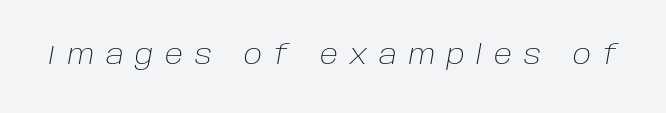
{"italic": "yes", "lean": "right", "slant_degrees": 10, "bold": "no", "underline": "no", "letter_spacing": "wide", "letter_spacing_em": 0.44, "glyph_px": 27}
